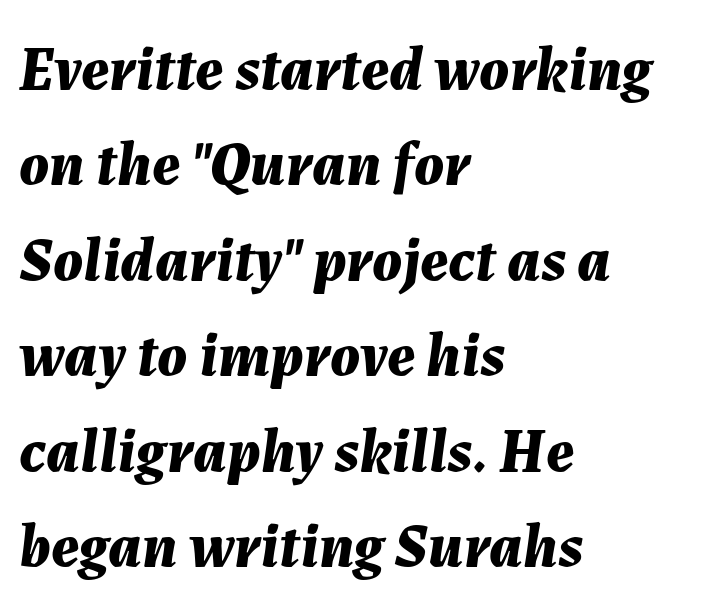
Glance below the letters and you will spot only blank space. Nobody touched the tracking dial on this one. Plenty of ink on the page — the face is bold. A typesetter would call this proportional, since set widths differ per character. These lines are set flush left with a ragged right edge. Does the lettering tilt? It does — this is italic.
